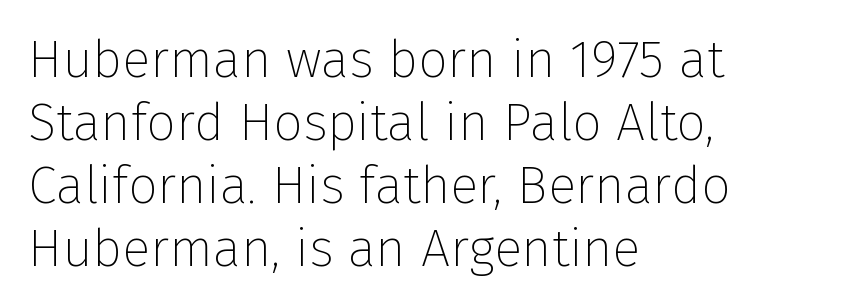
Stems here are at most as thick as an everyday book face. This is roman type, the default non-slanted kind. Typeset ragged right — the left edge is the straight one. Is the letter spacing exaggerated? No — it looks like the ordinary default. The glyphs are unaccompanied by any horizontal stroke below them. Each letter keeps its own natural width here, so spacing adapts to shape.
